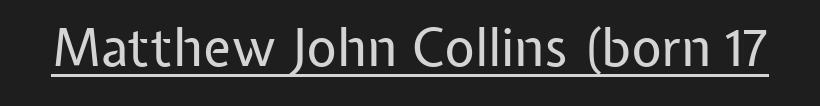
{"serif": "no", "italic": "no", "bold": "no", "weight": "regular", "width": "normal", "stroke_contrast": "low", "x_height": "medium", "monospaced": "no", "underline": "yes", "letter_spacing": "normal", "letter_spacing_em": 0.0, "glyph_px": 52}
